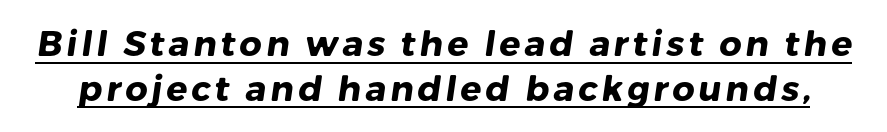
The rendering uses the underline text-decoration. Plenty of ink on the page — the face is bold. Character widths vary here, with narrow letters taking less room than wide ones. The font family rendered here belongs to the sans-serif group. Horizontal bands of white between lines are of average thickness.
